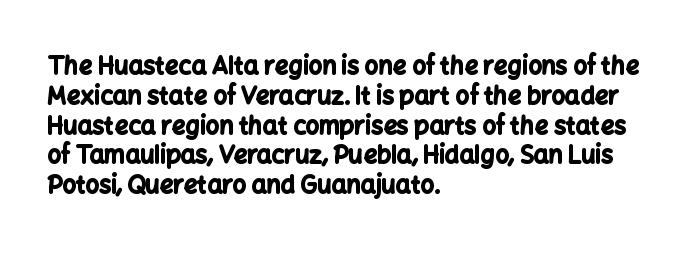
Q: Is the text bold? A: Yes.
Q: Is the text italic (slanted)? A: No, it is upright.
Q: Is the text underlined? A: No.
Q: How is the paragraph aligned? A: Left-aligned.
Q: Is the spacing between letters normal or unusually wide? A: Normal.
